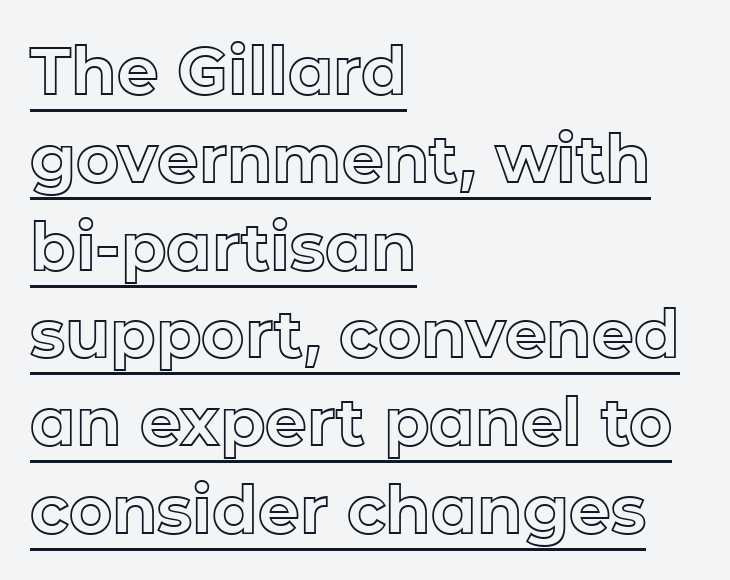
{"italic": "no", "width": "normal", "x_height": "medium", "monospaced": "no", "underline": "yes", "align": "left", "line_spacing": "normal", "line_spacing_ratio": 1.33, "letter_spacing": "normal", "letter_spacing_em": 0.0, "glyph_px": 66}
